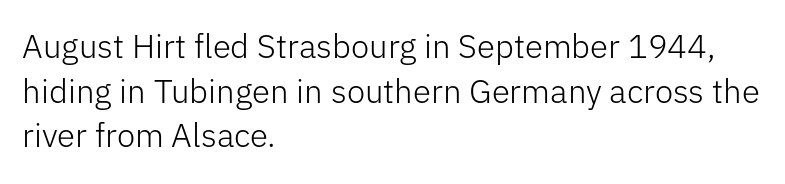
Style check: upright. A typesetter would call this leading conventional body-copy spacing. Is the type heavy? It reads as light-to-regular instead. Does the type have serifs? No, each stem ends abruptly. Compared with typical body copy, the letter spacing here is the same. The paragraph has a hard left edge and a soft right edge.
